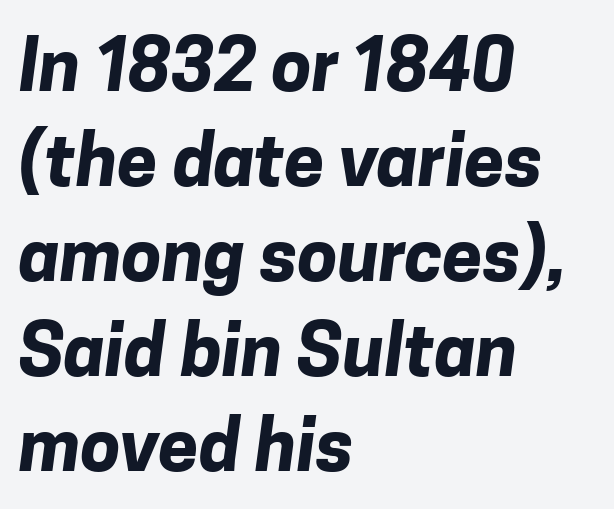
{"serif": "no", "bold": "yes", "weight": "bold", "width": "normal", "stroke_contrast": "low", "x_height": "medium", "monospaced": "no", "underline": "no", "align": "left", "line_spacing": "normal", "line_spacing_ratio": 1.32, "letter_spacing": "normal", "letter_spacing_em": 0.0, "glyph_px": 72}
